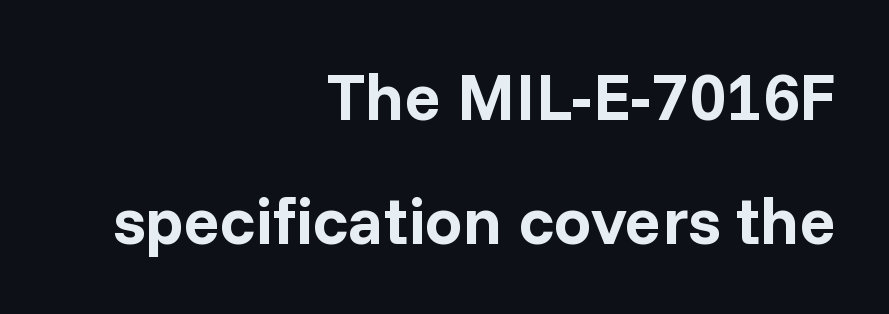
{"serif": "no", "italic": "no", "bold": "yes", "weight": "bold", "width": "normal", "stroke_contrast": "low", "x_height": "medium", "monospaced": "no", "underline": "no", "align": "right", "line_spacing_ratio": 1.85, "letter_spacing": "normal", "letter_spacing_em": 0.0, "glyph_px": 67}
